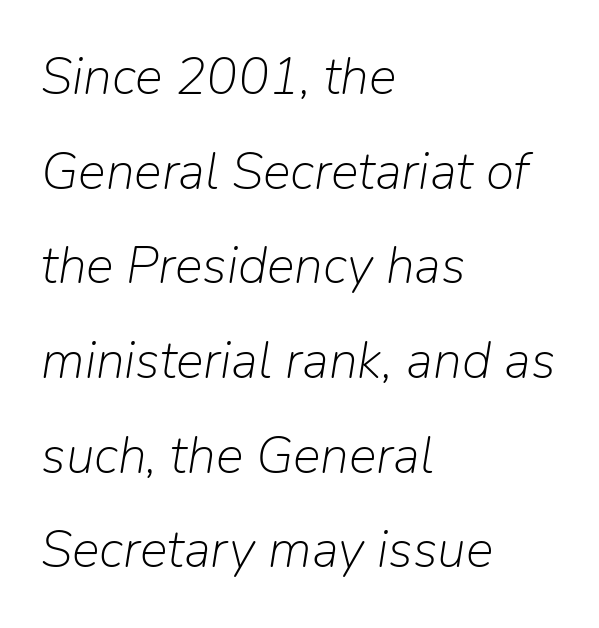
The image shows 52 px light type, italic (leaning right); set left-aligned, line spacing 1.82x, normal letter spacing, not underlined; low stroke contrast and a medium x-height.
